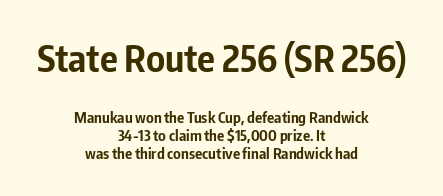
Spacing verdict: proportional, widths tailored to each character. The lines are quadded center. When letters stand straight like this, we call the style roman or upright. Rule under the text: the space is simply empty. Serif or sans? Sans — the stroke terminals are bare.
